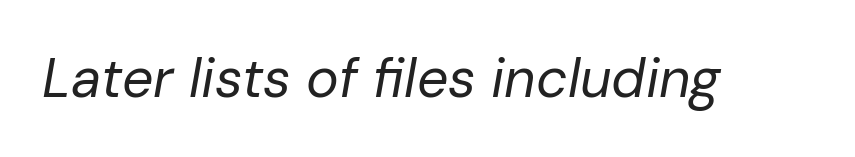
The image shows 55 px regular-weight type, italic (leaning right); set normal letter spacing, not underlined; low stroke contrast and a medium x-height.
